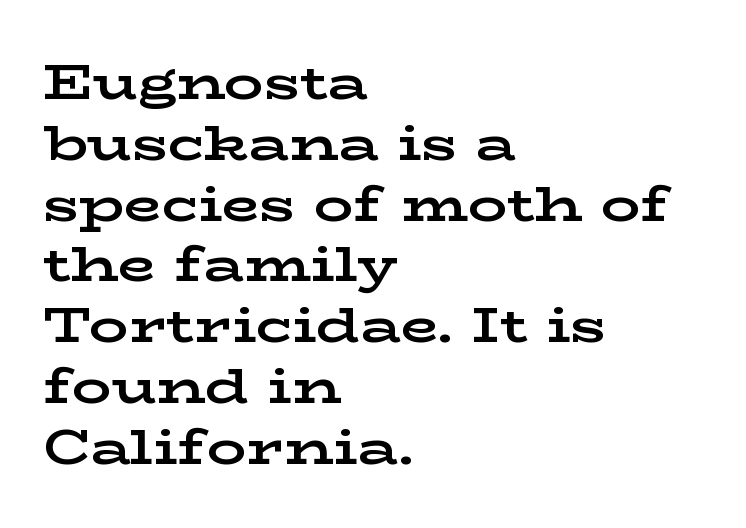
The image shows 49 px bold, wide serif type, upright; set left-aligned, line spacing 1.24x, normal letter spacing, not underlined; low stroke contrast and a medium x-height.
